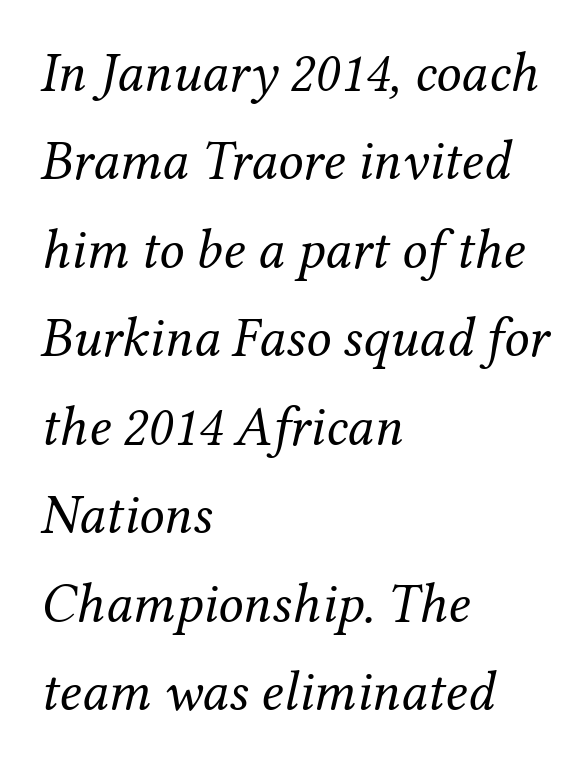
{"serif": "yes", "italic": "yes", "lean": "right", "slant_degrees": 12, "bold": "no", "weight": "regular", "width": "normal", "stroke_contrast": "medium", "x_height": "medium", "monospaced": "no", "underline": "no", "align": "left", "line_spacing": "normal", "line_spacing_ratio": 1.58, "letter_spacing": "normal", "letter_spacing_em": 0.0, "glyph_px": 56}
